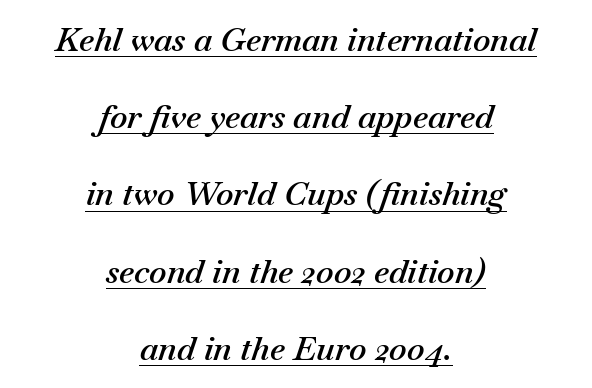
Honestly, the underline is the first thing you notice here. Compared with an ordinary text face, these strokes are moderately heavier — a semibold. Compared with ordinary roman type, these characters are visibly tilted. The lines are quadded center.
